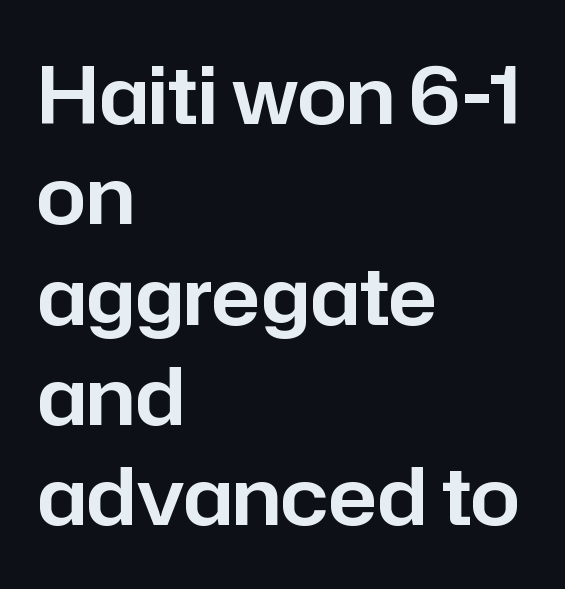
Q: Is the text italic (slanted)? A: No, it is upright.
Q: Is the typeface a serif or a sans-serif typeface? A: Sans-serif.
Q: Is the text underlined? A: No.
Q: How is the paragraph aligned? A: Left-aligned.
Q: Is the spacing between letters normal or unusually wide? A: Normal.
Q: Is the spacing between lines tight, normal or loose? A: Normal.
Q: Width (condensed, normal, or wide)? A: Normal.
Q: Stroke contrast? A: Low.
Q: x-height? A: Medium.
Q: Monospaced? A: No.
